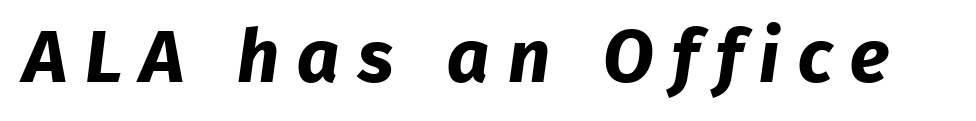
The image shows 74 px bold sans-serif type; set unusually wide letter spacing (+0.24 em), not underlined; low stroke contrast and a medium x-height.
